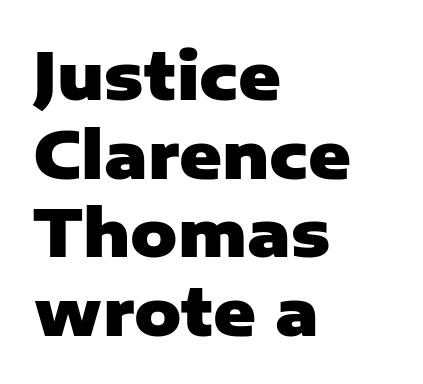
{"serif": "no", "italic": "no", "bold": "yes", "weight": "heavy", "width": "normal", "stroke_contrast": "low", "x_height": "medium", "monospaced": "no", "underline": "no", "align": "left", "line_spacing_ratio": 1.21, "letter_spacing": "normal", "letter_spacing_em": 0.0, "glyph_px": 65}
